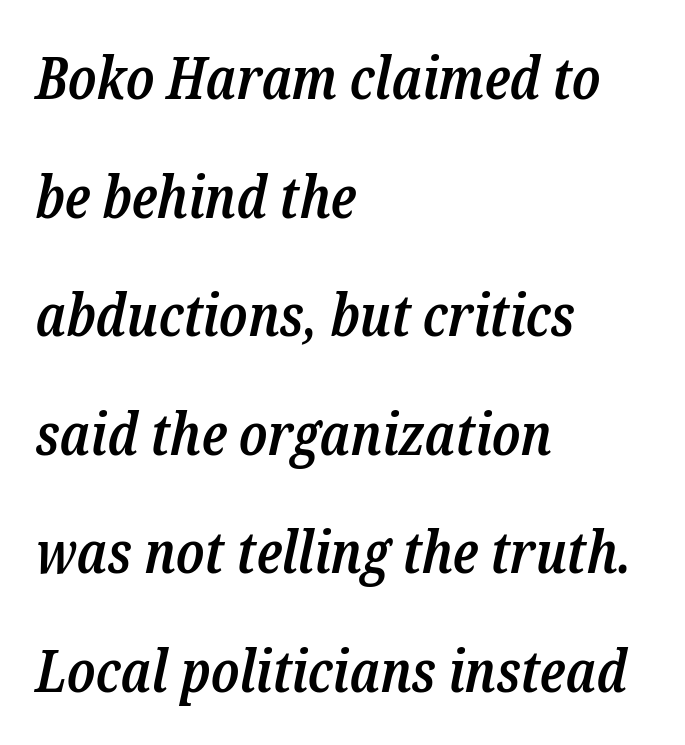
Does the leading feel generous? Absolutely, it's lavish. Nothing unusual about the tracking: characters are spaced as the font intends. Bold? Not quite — semibold, heavier than regular but stopping short. This sample has the flowing, uneven cadence of proportional lettering. The text block is weighted toward the left margin, trailing off unevenly rightward. Italic: yes, the glyphs are oblique.
